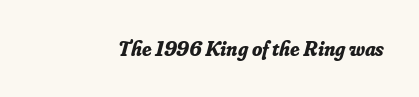
The image shows 21 px bold type, italic (leaning right); set normal letter spacing, not underlined.
